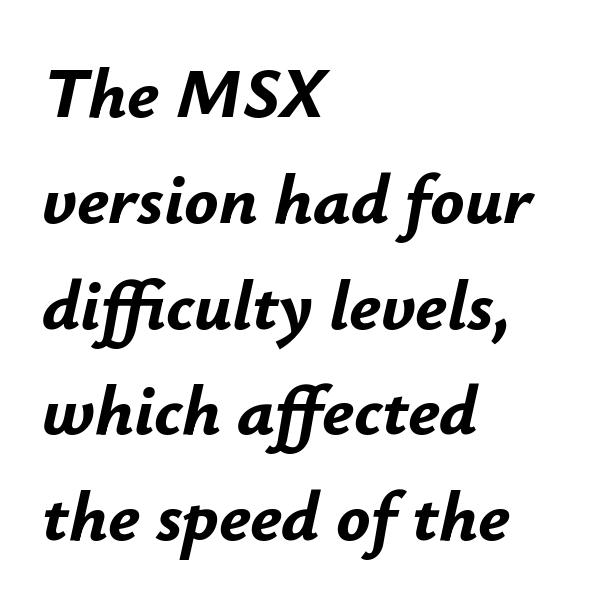
The image shows 71 px bold type, italic (leaning right); set left-aligned, normal line spacing (1.49x), normal letter spacing, not underlined; low stroke contrast and a small x-height.
